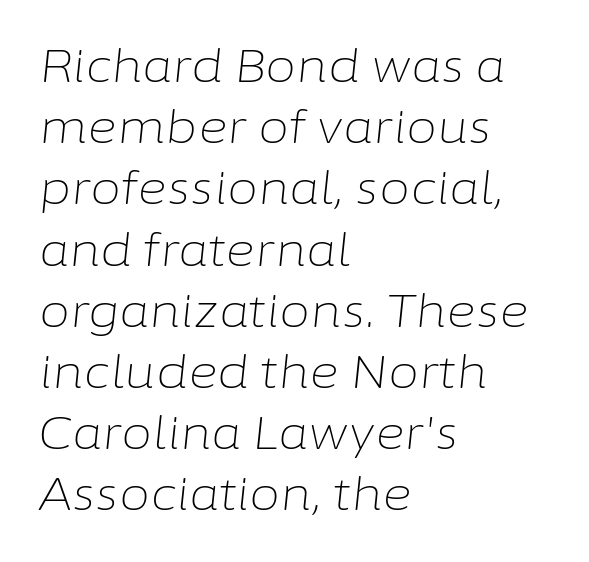
{"italic": "yes", "lean": "right", "slant_degrees": 6, "bold": "no", "weight": "light", "width": "normal", "stroke_contrast": "low", "x_height": "medium", "monospaced": "no", "underline": "no", "align": "left", "line_spacing": "normal", "line_spacing_ratio": 1.36, "letter_spacing": "normal", "letter_spacing_em": 0.0, "glyph_px": 45}
